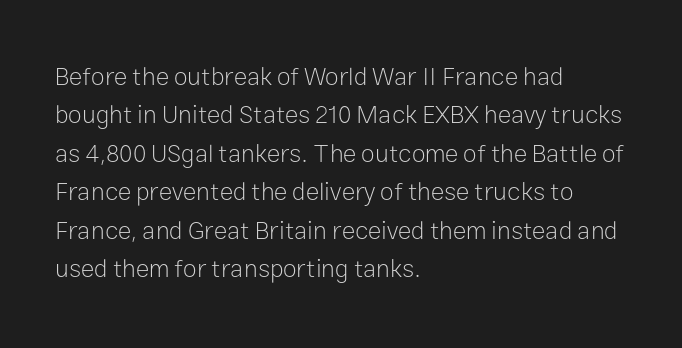
{"italic": "no", "bold": "no", "underline": "no", "align": "left", "line_spacing": "normal", "line_spacing_ratio": 1.54, "letter_spacing": "normal", "letter_spacing_em": 0.0, "glyph_px": 25}
